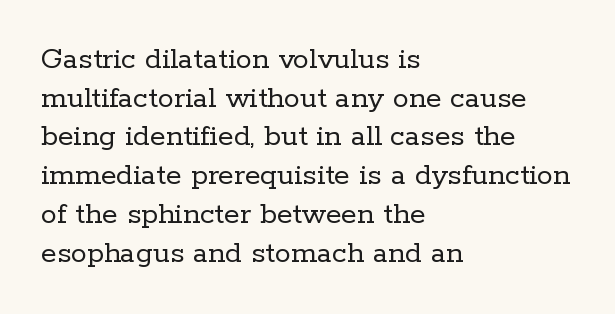
{"serif": "yes", "italic": "no", "bold": "no", "weight": "regular", "width": "normal", "stroke_contrast": "low", "x_height": "medium", "monospaced": "no", "underline": "no", "align": "left", "line_spacing_ratio": 1.21, "letter_spacing": "normal", "letter_spacing_em": 0.0, "glyph_px": 32}
